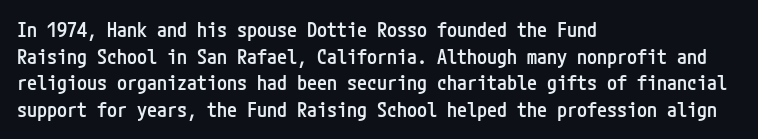
Q: Is the text bold? A: Semi-bold.
Q: Is the text italic (slanted)? A: No, it is upright.
Q: Is the text underlined? A: No.
Q: How is the paragraph aligned? A: Left-aligned.
Q: Is the spacing between letters normal or unusually wide? A: Normal.
Q: Is the spacing between lines tight, normal or loose? A: Normal.
